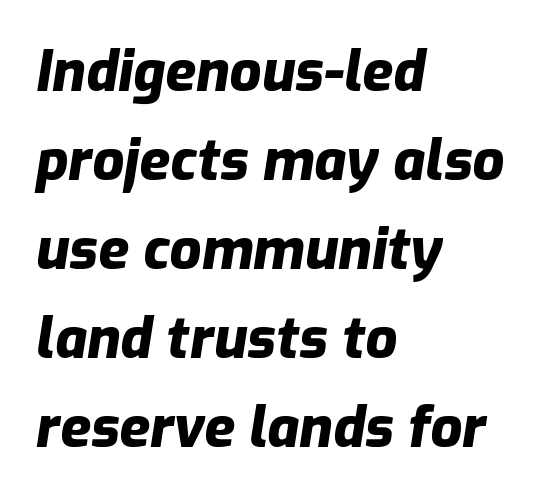
Typographic density is high because the face is bold. This sample keeps an unexceptional amount of space between lines. Each letter keeps its own natural width here, so spacing adapts to shape. Honestly, the letter spacing is just normal — you wouldn't notice it. The area under the type is left untouched.
